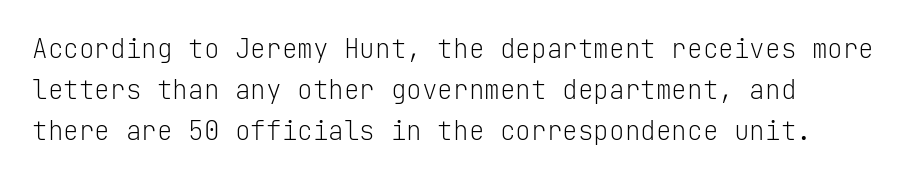
Q: Is the text bold? A: No.
Q: Is the text italic (slanted)? A: No, it is upright.
Q: Is the text underlined? A: No.
Q: Is the spacing between letters normal or unusually wide? A: Normal.
Q: Is the spacing between lines tight, normal or loose? A: Normal.
